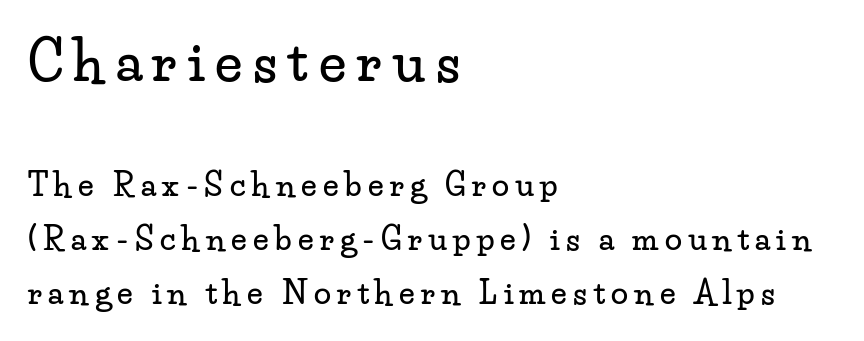
The image shows 54 px wide serif type, upright; set left-aligned, line spacing 1.74x, unusually wide letter spacing (+0.2 em), not underlined; the first (top) block is 1.74x larger; low stroke contrast and a small x-height.
